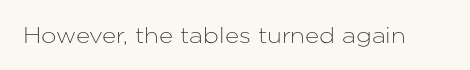
{"italic": "no", "underline": "no", "letter_spacing": "normal", "letter_spacing_em": 0.0, "glyph_px": 22}
